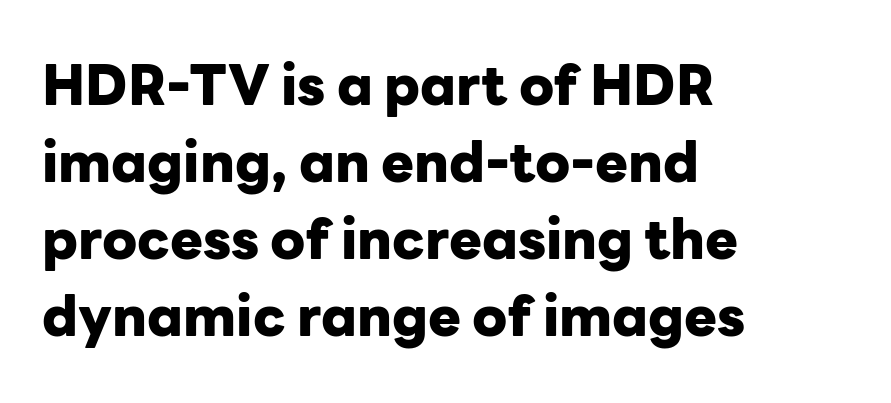
Left-aligned paragraph, ragged on the right. The passage shown is not underscored anywhere. The face used here is proportionally spaced, like ordinary book or web type. The rendering keeps characters at their native spacing.
